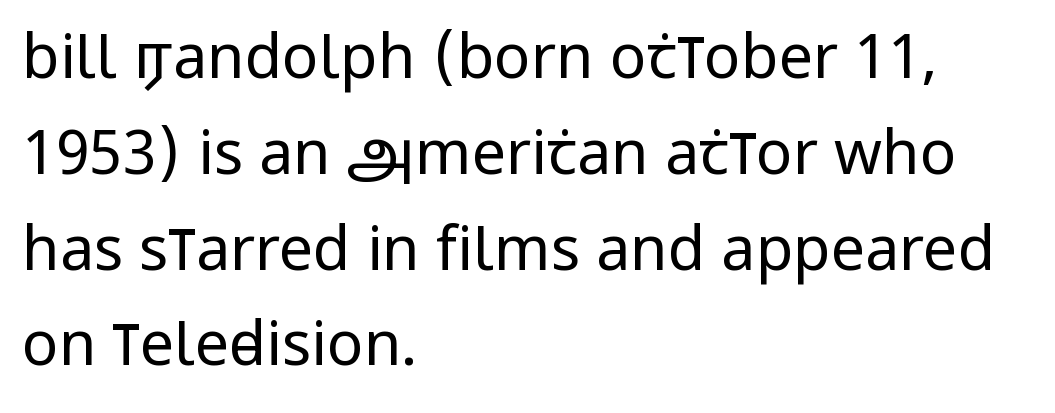
Q: Is the text bold? A: No.
Q: Is the text italic (slanted)? A: No, it is upright.
Q: Is the typeface a serif or a sans-serif typeface? A: Sans-serif.
Q: Is the text underlined? A: No.
Q: How is the paragraph aligned? A: Left-aligned.
Q: Is the spacing between letters normal or unusually wide? A: Normal.
Q: Is the spacing between lines tight, normal or loose? A: Normal.
Q: Width (condensed, normal, or wide)? A: Condensed.
Q: Stroke contrast? A: Low.
Q: x-height? A: Large.
Q: Monospaced? A: No.
